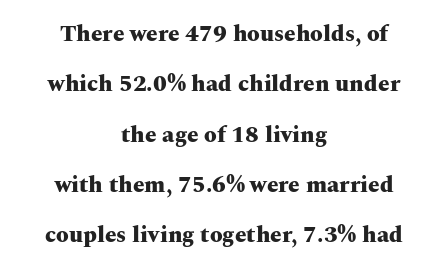
Q: Is the text bold? A: Yes.
Q: Is the text italic (slanted)? A: No, it is upright.
Q: Is the text underlined? A: No.
Q: How is the paragraph aligned? A: Centered.
Q: Is the spacing between letters normal or unusually wide? A: Normal.
Q: Is the spacing between lines tight, normal or loose? A: Loose.
